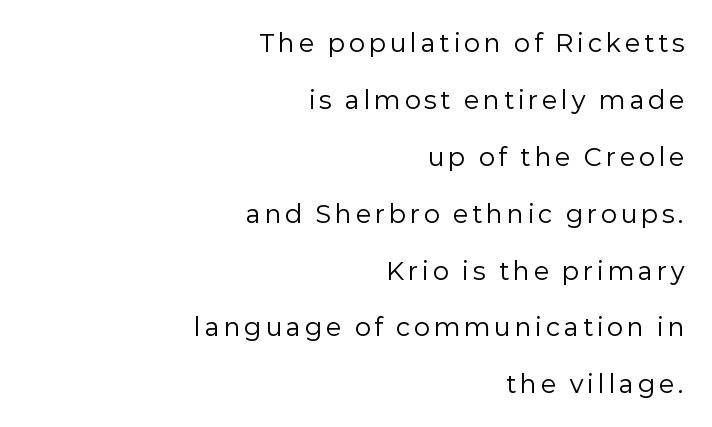
Q: Is the text bold? A: No.
Q: Is the text italic (slanted)? A: No, it is upright.
Q: Is the text underlined? A: No.
Q: How is the paragraph aligned? A: Right-aligned.
Q: Is the spacing between lines tight, normal or loose? A: Loose.
